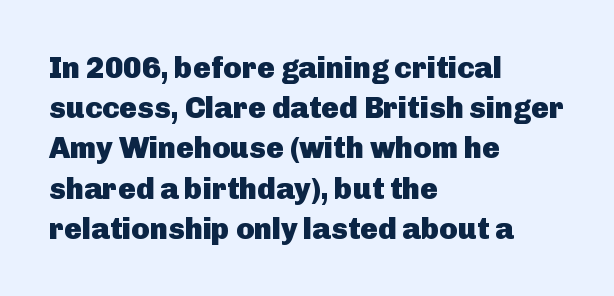
{"serif": "no", "italic": "no", "bold": "yes", "weight": "heavy", "width": "normal", "stroke_contrast": "low", "x_height": "medium", "monospaced": "no", "underline": "no", "align": "left", "line_spacing": "normal", "line_spacing_ratio": 1.34, "letter_spacing": "normal", "letter_spacing_em": 0.0, "glyph_px": 30}
